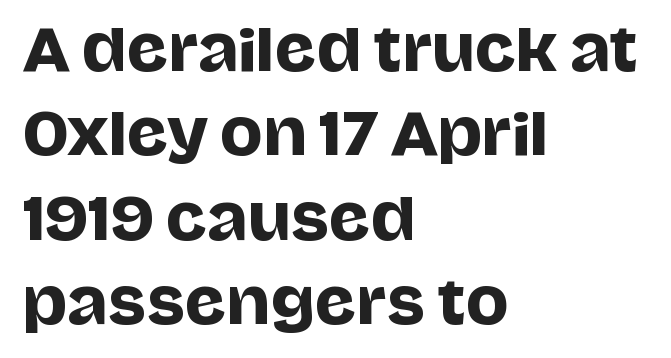
Q: Is the text italic (slanted)? A: No, it is upright.
Q: Is the typeface a serif or a sans-serif typeface? A: Sans-serif.
Q: Is the text underlined? A: No.
Q: How is the paragraph aligned? A: Left-aligned.
Q: Is the spacing between letters normal or unusually wide? A: Normal.
Q: Is the spacing between lines tight, normal or loose? A: Normal.
Q: Width (condensed, normal, or wide)? A: Normal.
Q: Stroke contrast? A: Low.
Q: x-height? A: Large.
Q: Monospaced? A: No.
